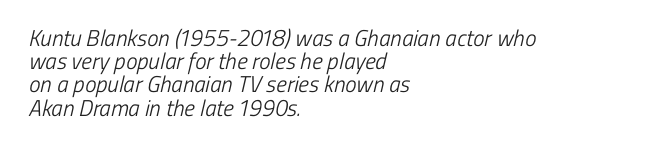
Q: Is the text bold? A: No.
Q: Is the text underlined? A: No.
Q: How is the paragraph aligned? A: Left-aligned.
Q: Is the spacing between letters normal or unusually wide? A: Normal.
Q: Is the spacing between lines tight, normal or loose? A: Tight.
